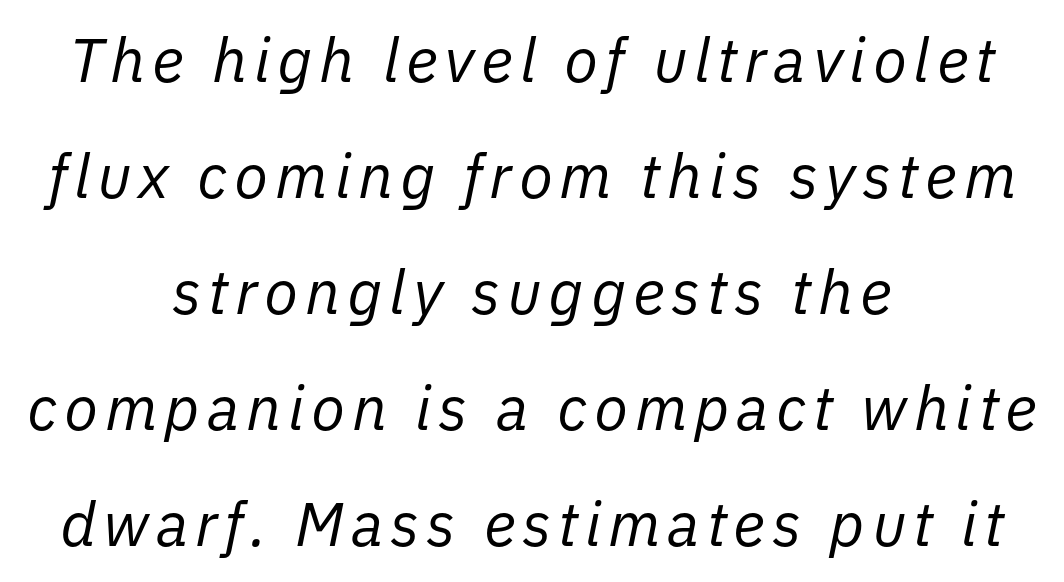
Horizontally, the lines are justified to the midpoint only. Characters are canted at an angle relative to the baseline's perpendicular. This reads as an unemphasized weight, regular at the heaviest. The words here are not underlined.
